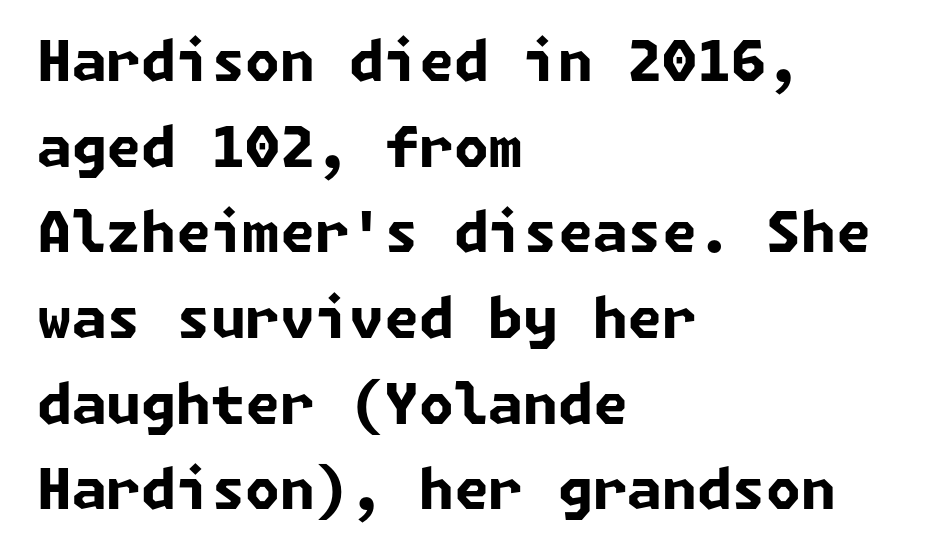
The image shows 56 px bold sans-serif type; set left-aligned, normal line spacing (1.53x), normal letter spacing, not underlined; low stroke contrast and a medium x-height.
